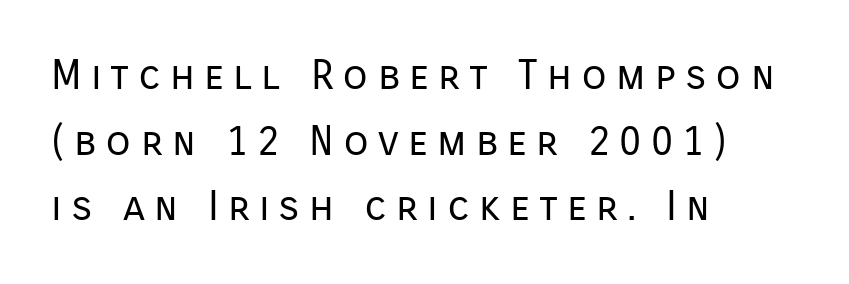
{"serif": "no", "italic": "no", "bold": "no", "weight": "regular", "width": "normal", "stroke_contrast": "low", "x_height": "medium", "monospaced": "no", "underline": "no", "align": "left", "line_spacing": "normal", "line_spacing_ratio": 1.6, "letter_spacing": "wide", "letter_spacing_em": 0.22, "glyph_px": 41}
